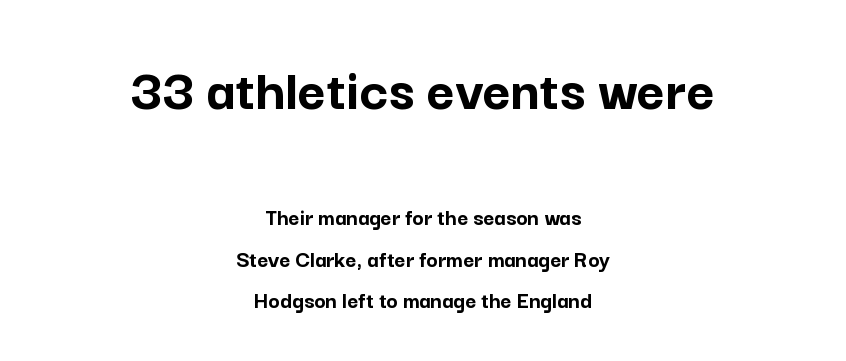
Q: Is the text bold? A: Yes.
Q: Is the text italic (slanted)? A: No, it is upright.
Q: Is the typeface a serif or a sans-serif typeface? A: Sans-serif.
Q: Is the text underlined? A: No.
Q: How is the paragraph aligned? A: Centered.
Q: Is the spacing between letters normal or unusually wide? A: Normal.
Q: Which block of text is set in a larger size, the first (top) or the second (bottom)? A: The first (top) one.
Q: Width (condensed, normal, or wide)? A: Normal.
Q: Stroke contrast? A: Low.
Q: x-height? A: Medium.
Q: Monospaced? A: No.
